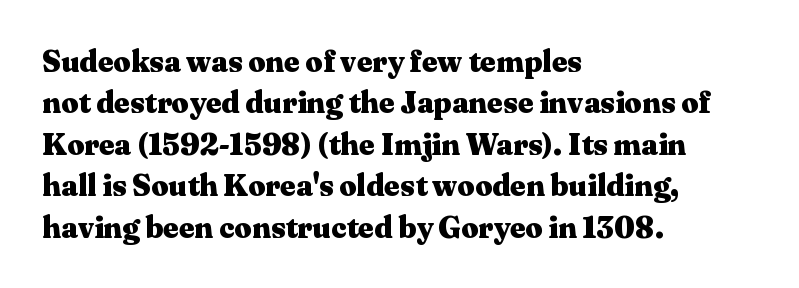
{"serif": "yes", "italic": "no", "bold": "yes", "weight": "heavy", "width": "wide", "stroke_contrast": "medium", "x_height": "medium", "monospaced": "no", "underline": "no", "align": "left", "line_spacing": "normal", "line_spacing_ratio": 1.38, "letter_spacing": "normal", "letter_spacing_em": 0.0, "glyph_px": 30}
